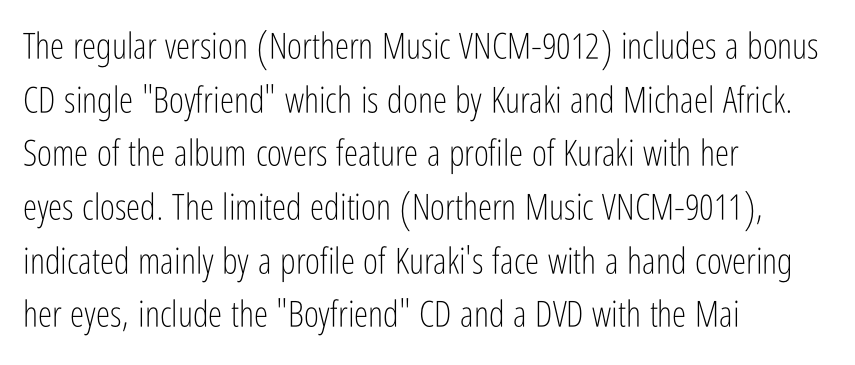
{"serif": "no", "italic": "no", "bold": "no", "weight": "light", "width": "condensed", "stroke_contrast": "low", "x_height": "medium", "monospaced": "no", "underline": "no", "align": "left", "line_spacing": "normal", "line_spacing_ratio": 1.49, "letter_spacing": "normal", "letter_spacing_em": 0.0, "glyph_px": 36}
